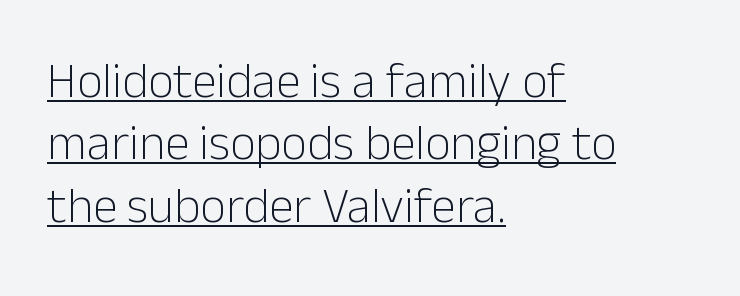
{"serif": "no", "italic": "no", "bold": "no", "weight": "light", "width": "normal", "stroke_contrast": "low", "x_height": "medium", "monospaced": "no", "underline": "yes", "align": "left", "line_spacing": "normal", "line_spacing_ratio": 1.25, "letter_spacing": "normal", "letter_spacing_em": 0.0, "glyph_px": 50}
